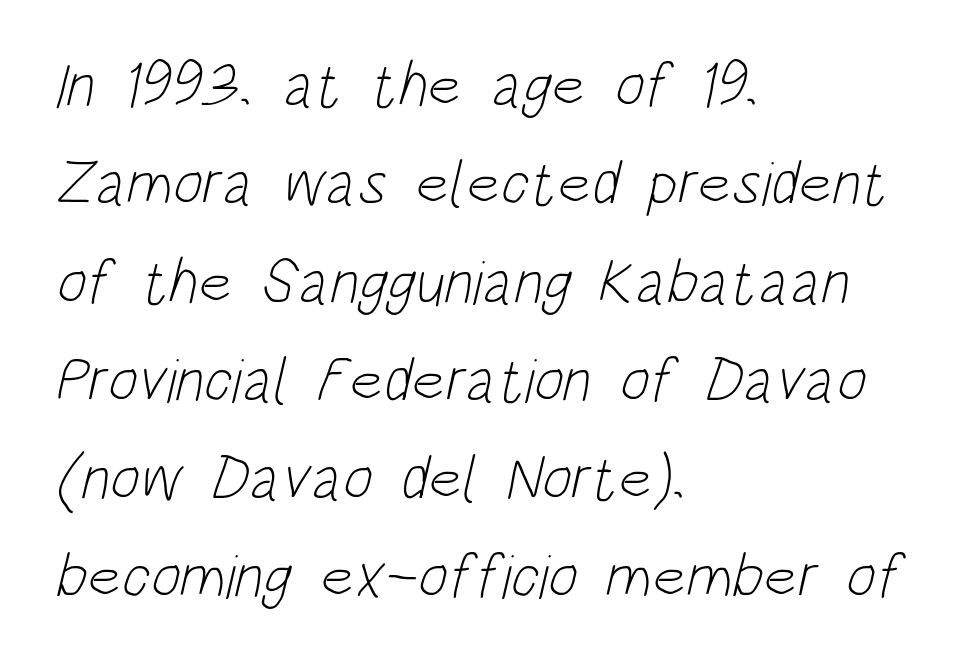
{"serif": "no", "bold": "no", "weight": "light", "width": "condensed", "stroke_contrast": "low", "x_height": "large", "monospaced": "no", "underline": "no", "align": "left", "line_spacing": "normal", "line_spacing_ratio": 1.56, "letter_spacing": "normal", "letter_spacing_em": 0.0, "glyph_px": 63}
